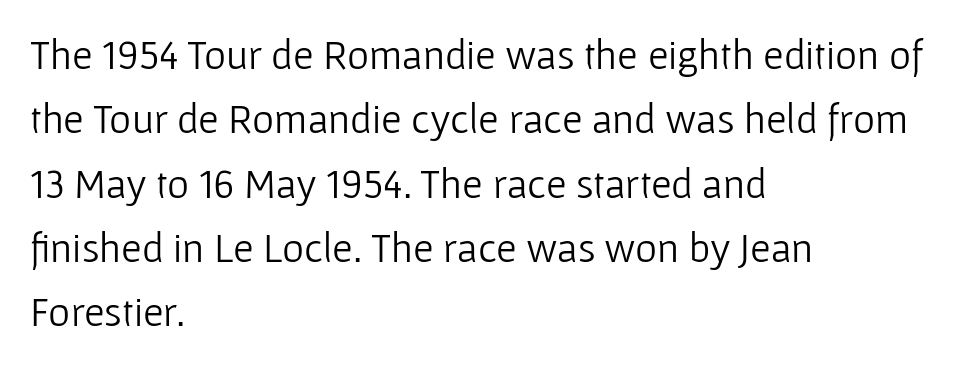
The image shows 42 px light sans-serif type, upright; set left-aligned, normal line spacing (1.53x), normal letter spacing, not underlined; low stroke contrast and a medium x-height.
